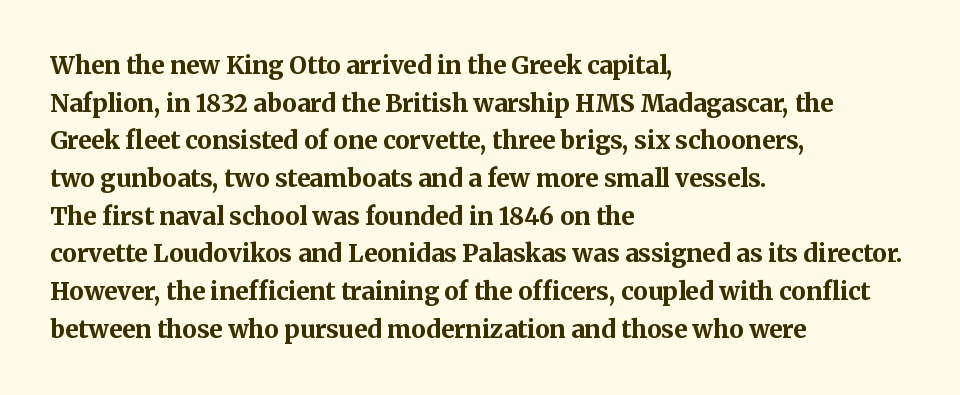
Heavy, bold letterforms. Quick note: underline off. The space between consecutive lines is moderate. This is roman type, the default non-slanted kind. The compositor pushed each line to the left boundary.
